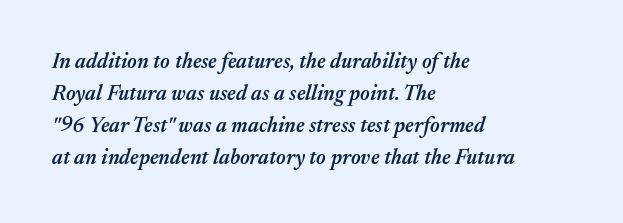
Q: Is the text bold? A: Semi-bold.
Q: Is the text italic (slanted)? A: Yes, it leans right by about 17 degrees.
Q: Is the text underlined? A: No.
Q: How is the paragraph aligned? A: Left-aligned.
Q: Is the spacing between letters normal or unusually wide? A: Normal.
Q: Is the spacing between lines tight, normal or loose? A: Normal.
